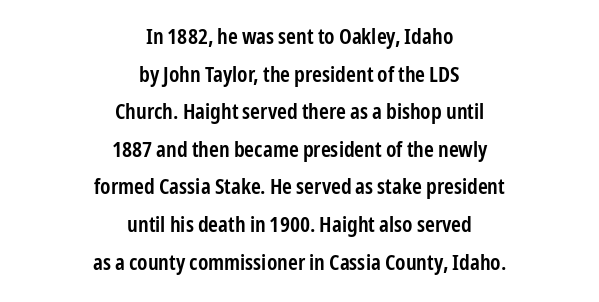
{"italic": "no", "bold": "semi", "underline": "no", "align": "center", "line_spacing_ratio": 1.71, "letter_spacing": "normal", "letter_spacing_em": 0.0, "glyph_px": 22}
